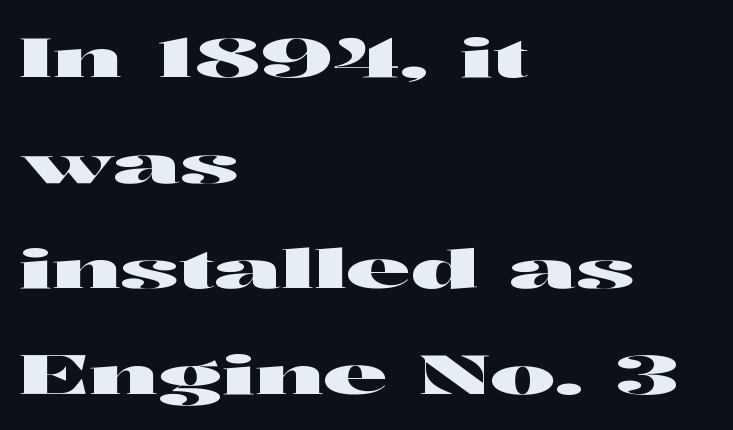
Q: Is the text italic (slanted)? A: No, it is upright.
Q: Is the typeface a serif or a sans-serif typeface? A: Sans-serif.
Q: Is the text underlined? A: No.
Q: How is the paragraph aligned? A: Left-aligned.
Q: Is the spacing between letters normal or unusually wide? A: Normal.
Q: Is the spacing between lines tight, normal or loose? A: Loose.
Q: Width (condensed, normal, or wide)? A: Wide.
Q: Stroke contrast? A: High.
Q: x-height? A: Medium.
Q: Monospaced? A: No.
